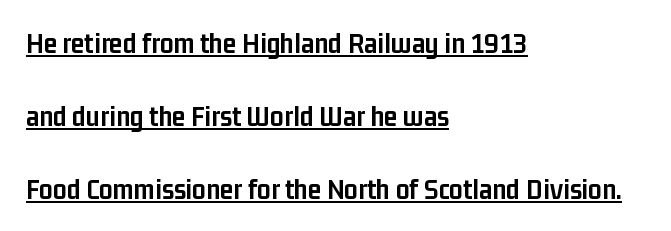
Looks like regular typesetting: each glyph gets only the width it needs. The rendering uses the underline text-decoration. Compared with typical paragraphs, the rows here are farther apart. This rendering employs a face without finishing strokes, i.e., a sans-serif.
